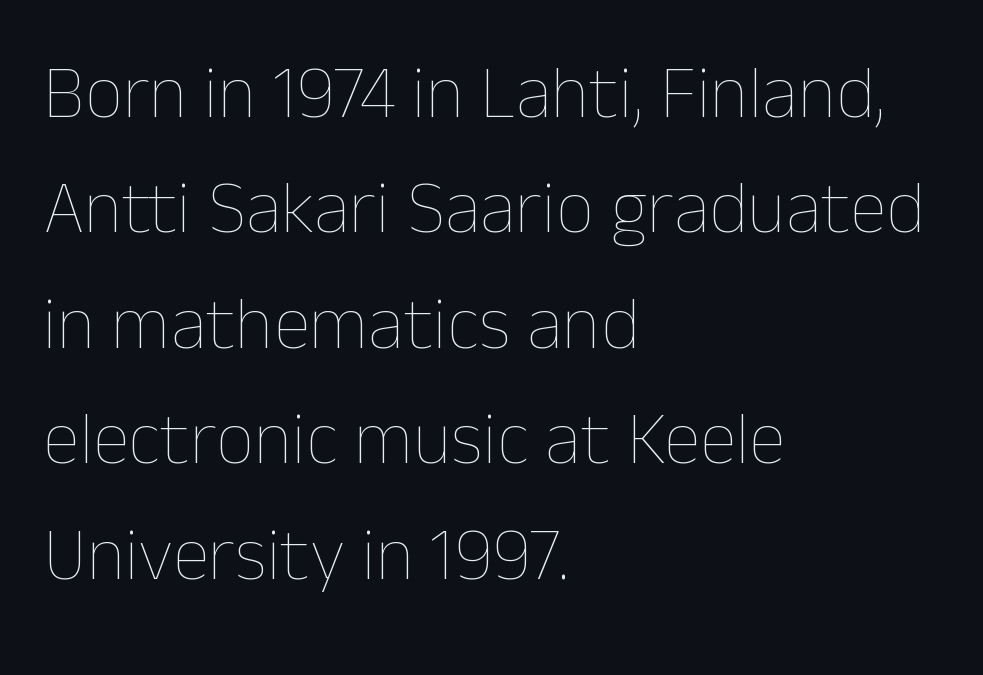
Q: Is the text bold? A: No.
Q: Is the text italic (slanted)? A: No, it is upright.
Q: Is the text underlined? A: No.
Q: How is the paragraph aligned? A: Left-aligned.
Q: Is the spacing between letters normal or unusually wide? A: Normal.
Q: Is the spacing between lines tight, normal or loose? A: Normal.
Q: Width (condensed, normal, or wide)? A: Normal.
Q: Stroke contrast? A: Low.
Q: x-height? A: Medium.
Q: Monospaced? A: No.
